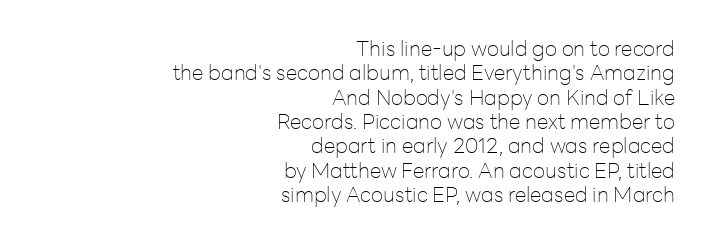
{"italic": "no", "bold": "no", "underline": "no", "align": "right", "line_spacing_ratio": 1.16, "letter_spacing": "normal", "letter_spacing_em": 0.0, "glyph_px": 21}
